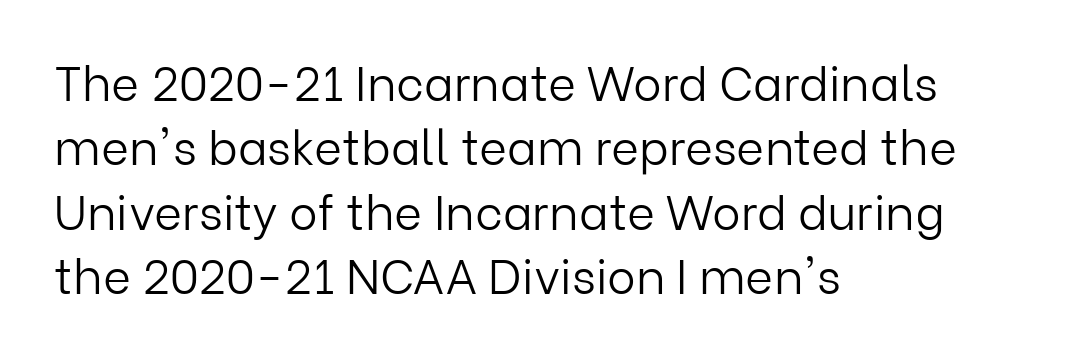
Bare-footed words on every line. Every character sits straight up, as roman type does. These lines are set flush left with a ragged right edge. Note the varied advance widths — an 'i' is clearly narrower than an 'm'. Leading matches the norm, producing a regular column. Nothing unusual about the tracking: characters are spaced as the font intends.
